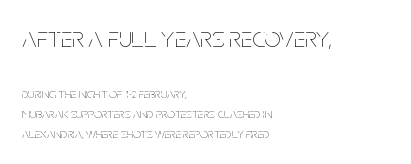
{"italic": "no", "bold": "no", "weight": "thin", "width": "condensed", "stroke_contrast": "low", "x_height": "large", "monospaced": "no", "underline": "no", "align": "left", "line_spacing": "normal", "line_spacing_ratio": 1.42, "letter_spacing": "normal", "letter_spacing_em": 0.0, "larger_block": "first", "size_ratio": 2.07, "glyph_px": 29}
